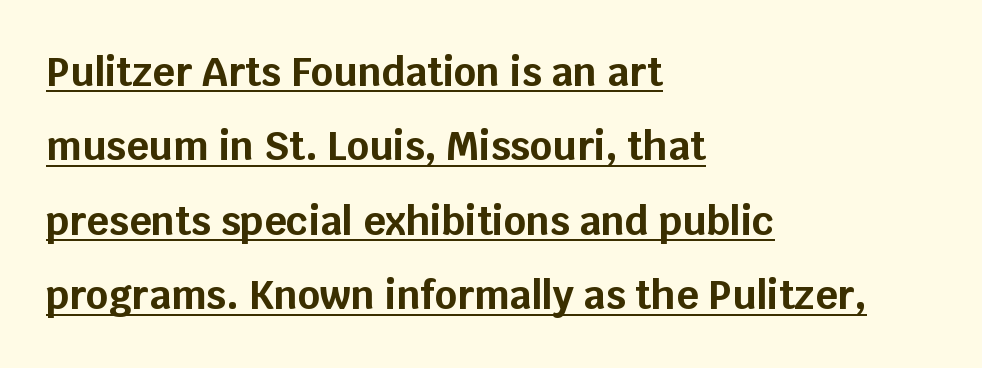
The image shows 39 px bold sans-serif type, upright; set left-aligned, loose line spacing (1.91x), normal letter spacing, underlined; low stroke contrast and a large x-height.
